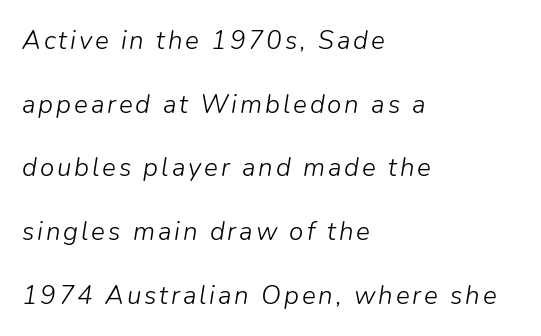
Q: Is the text bold? A: No.
Q: Is the text italic (slanted)? A: Yes, it leans right by about 9 degrees.
Q: Is the text underlined? A: No.
Q: How is the paragraph aligned? A: Left-aligned.
Q: Is the spacing between lines tight, normal or loose? A: Loose.
